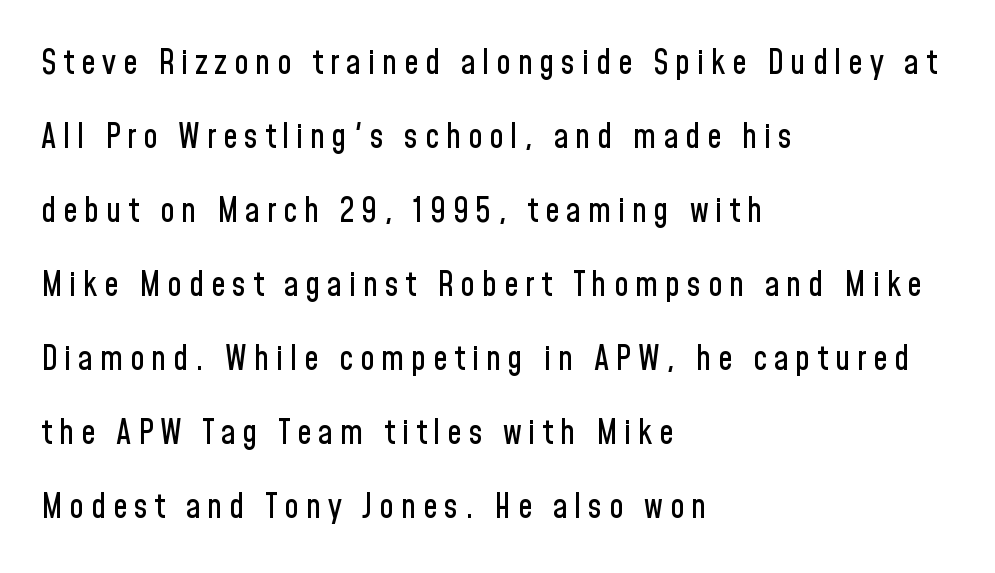
Font category for this specimen: sans-serif. Italic? Not at all — the glyphs are vertical. Leading: increased. The letterforms stand isolated, each surrounded by extra space. Here the designer chose a conventional face with non-uniform glyph widths.
